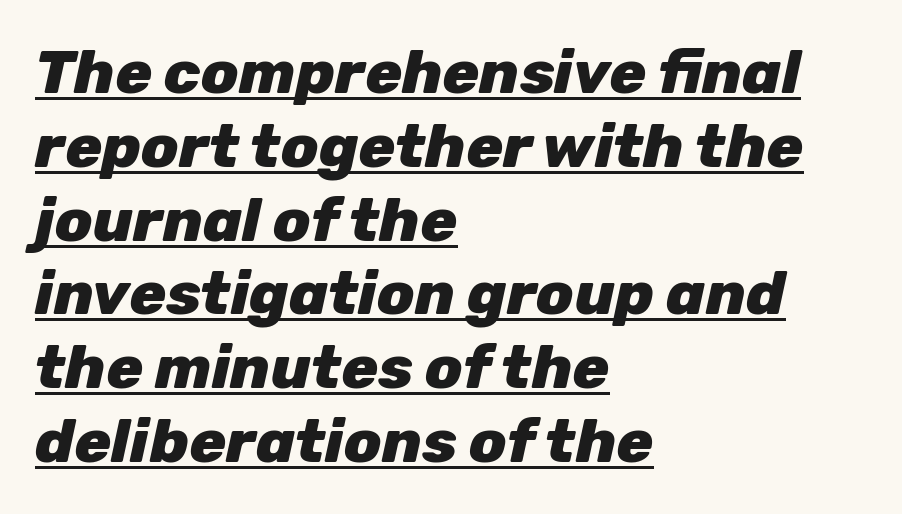
The image shows 61 px heavy type, italic (leaning right); set left-aligned, line spacing 1.21x, normal letter spacing, underlined; low stroke contrast and a medium x-height.
